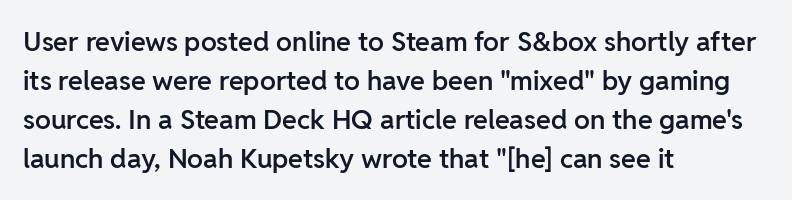
Q: Is the text bold? A: Semi-bold.
Q: Is the text italic (slanted)? A: No, it is upright.
Q: Is the text underlined? A: No.
Q: How is the paragraph aligned? A: Left-aligned.
Q: Is the spacing between letters normal or unusually wide? A: Normal.
Q: Is the spacing between lines tight, normal or loose? A: Normal.
